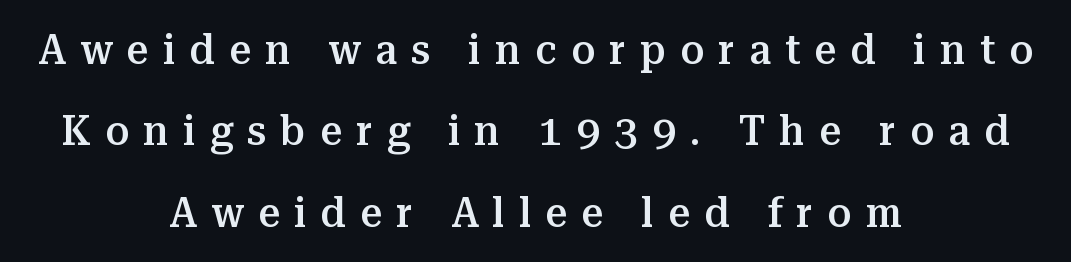
The image shows 43 px semibold serif type, upright; set centered, line spacing 1.89x, unusually wide letter spacing (+0.33 em), not underlined; medium stroke contrast and a medium x-height.
